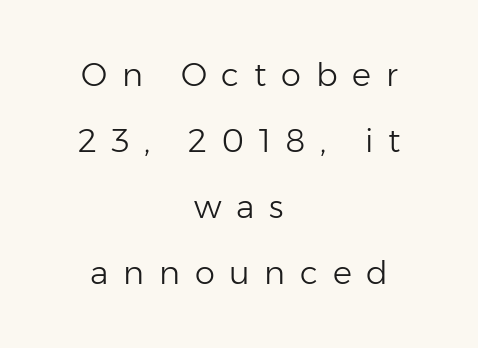
The image shows 32 px light sans-serif type, upright; set centered, loose line spacing (2.06x), unusually wide letter spacing (+0.46 em), not underlined; low stroke contrast and a medium x-height.
